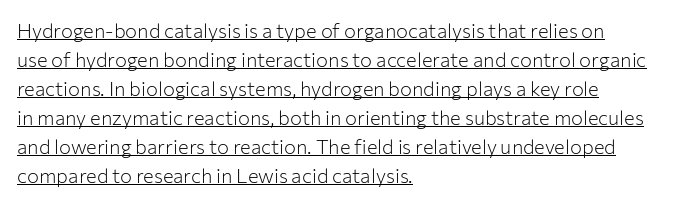
The tracking reads as untouched default to a designer's eye. The line-height multiplier appears to be the usual default. This is not heavy type; no bold has been used. What decoration does the sample have? An underline. The lines are quadded left.
